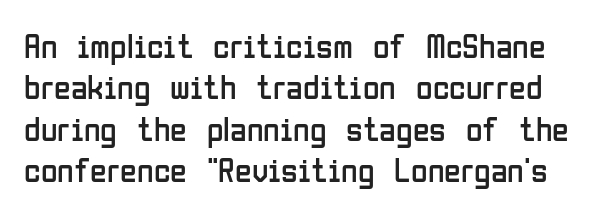
{"serif": "no", "italic": "no", "bold": "no", "weight": "regular", "width": "condensed", "stroke_contrast": "low", "x_height": "medium", "monospaced": "no", "underline": "no", "line_spacing_ratio": 1.22, "letter_spacing": "normal", "letter_spacing_em": 0.0, "glyph_px": 34}
